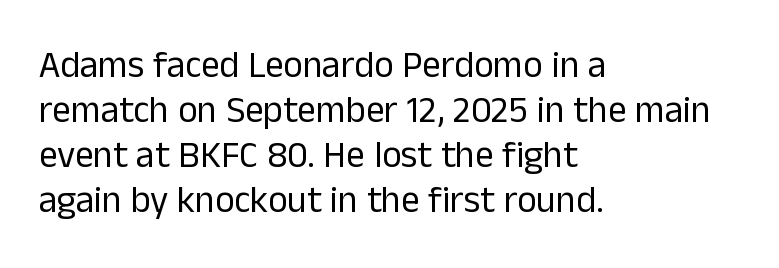
{"serif": "no", "italic": "no", "bold": "no", "weight": "regular", "width": "normal", "stroke_contrast": "low", "x_height": "medium", "monospaced": "no", "underline": "no", "align": "left", "line_spacing_ratio": 1.22, "letter_spacing": "normal", "letter_spacing_em": 0.0, "glyph_px": 37}
